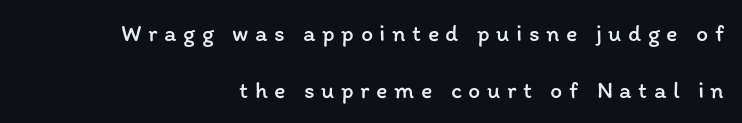
{"italic": "no", "bold": "no", "underline": "no", "align": "right", "line_spacing": "loose", "line_spacing_ratio": 2.38, "letter_spacing": "wide", "letter_spacing_em": 0.27, "glyph_px": 24}
